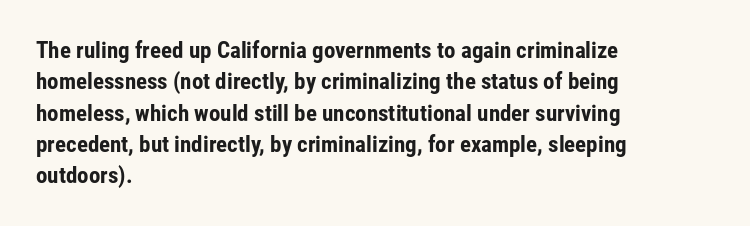
The image shows 23 px bold type, upright; set left-aligned, normal line spacing (1.36x), normal letter spacing, not underlined.
